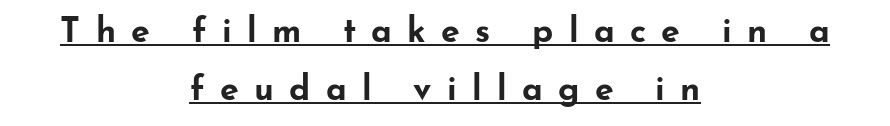
Pretty heavy lettering here — definitely bold. The letters advance in unequal steps, a hallmark of proportional type. Serif or sans? Sans — the stroke terminals are bare. In terms of posture, this sample is upright.
